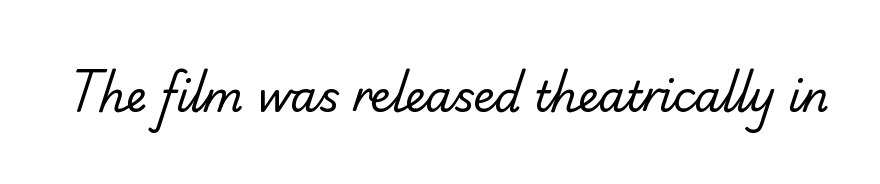
Q: Is the text bold? A: No.
Q: Is the typeface a serif or a sans-serif typeface? A: Sans-serif.
Q: Is the text underlined? A: No.
Q: Is the spacing between letters normal or unusually wide? A: Normal.
Q: Width (condensed, normal, or wide)? A: Normal.
Q: Stroke contrast? A: Low.
Q: x-height? A: Small.
Q: Monospaced? A: No.
